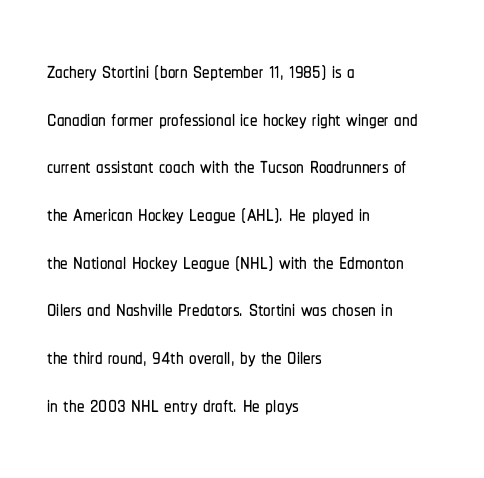
The image shows 30 px condensed sans-serif type, upright; set left-aligned, normal line spacing (1.59x), normal letter spacing, not underlined; low stroke contrast and a medium x-height.
